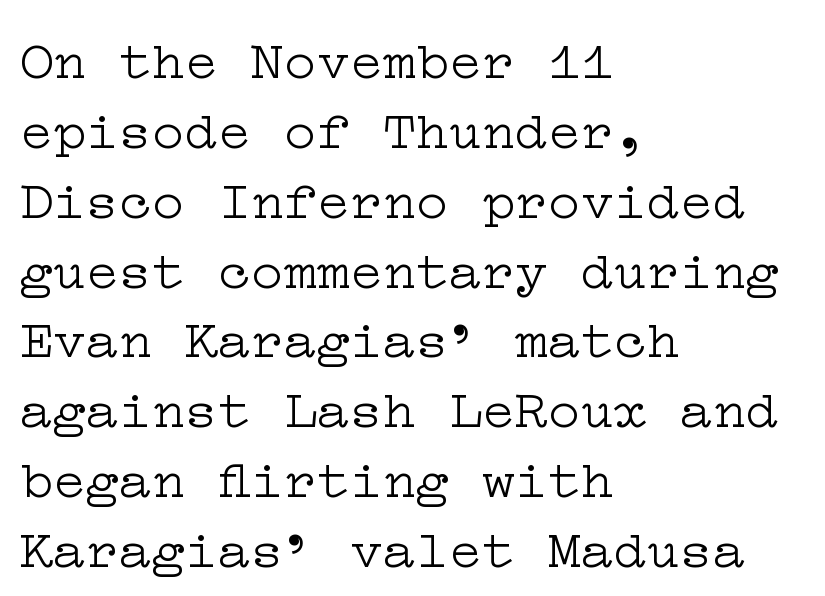
Posture: upright roman. Compared with typical paragraphs, the rows here are spaced about the same. Typeset ragged right — the left edge is the straight one. Vertical stems look standard width or narrower in stroke.
